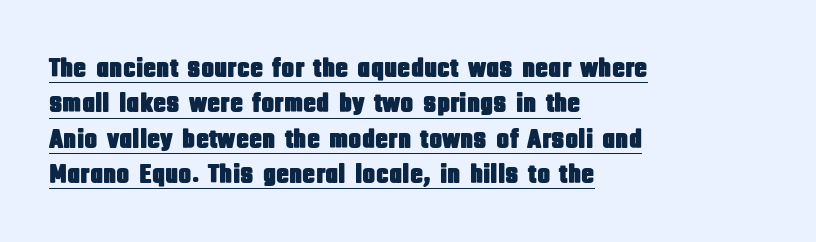
The image shows 27 px text type, upright; set left-aligned, normal line spacing (1.31x), normal letter spacing, underlined.
